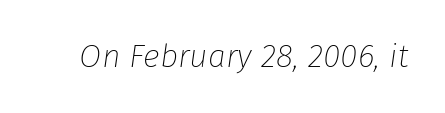
{"italic": "yes", "lean": "right", "slant_degrees": 8, "bold": "no", "weight": "thin", "width": "normal", "stroke_contrast": "low", "x_height": "medium", "monospaced": "no", "underline": "no", "letter_spacing": "normal", "letter_spacing_em": 0.0, "glyph_px": 32}
